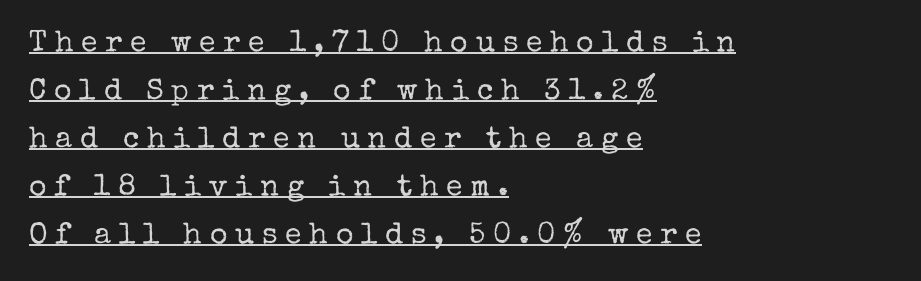
The typeface chosen for these lines features serifs. Words appear elongated and porous because spacing is wide. The letterforms sit at book weight or below. The text block is weighted toward the left margin, trailing off unevenly rightward. The glyphs are accompanied by a horizontal stroke just below them.
